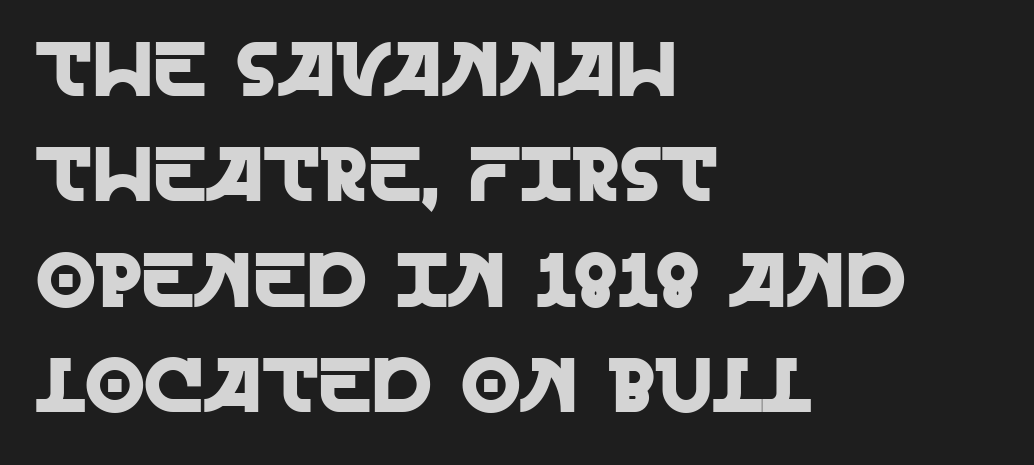
The image shows 77 px sans-serif type, upright; set left-aligned, normal line spacing (1.37x), normal letter spacing, not underlined; a large x-height.
